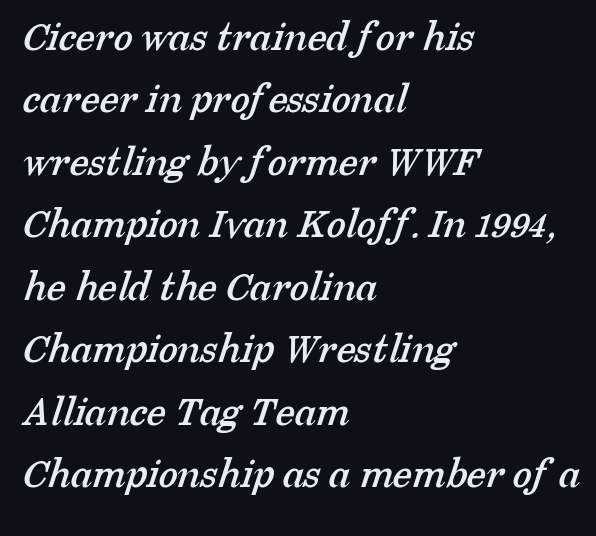
Q: Is the typeface a serif or a sans-serif typeface? A: Serif.
Q: Is the text underlined? A: No.
Q: How is the paragraph aligned? A: Left-aligned.
Q: Is the spacing between letters normal or unusually wide? A: Normal.
Q: Is the spacing between lines tight, normal or loose? A: Normal.
Q: Width (condensed, normal, or wide)? A: Normal.
Q: Stroke contrast? A: Low.
Q: x-height? A: Medium.
Q: Monospaced? A: No.
